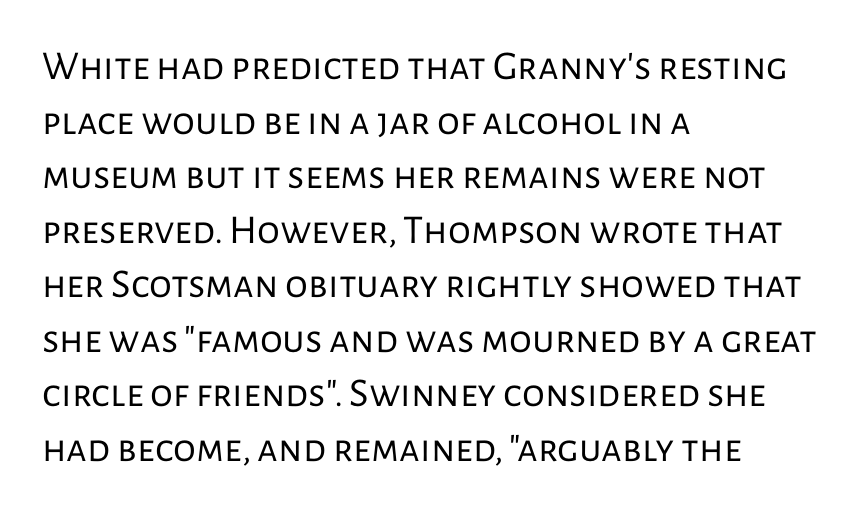
Q: Is the text bold? A: No.
Q: Is the text italic (slanted)? A: No, it is upright.
Q: Is the typeface a serif or a sans-serif typeface? A: Sans-serif.
Q: Is the text underlined? A: No.
Q: How is the paragraph aligned? A: Left-aligned.
Q: Is the spacing between letters normal or unusually wide? A: Normal.
Q: Is the spacing between lines tight, normal or loose? A: Normal.
Q: Width (condensed, normal, or wide)? A: Normal.
Q: Stroke contrast? A: Low.
Q: x-height? A: Medium.
Q: Monospaced? A: No.
